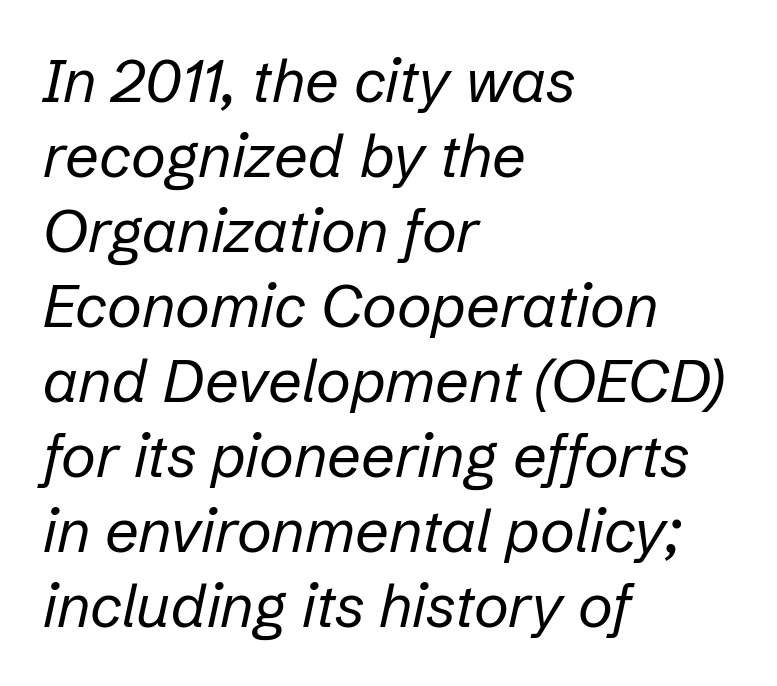
The image shows 60 px regular-weight type, italic (leaning right); set left-aligned, normal line spacing (1.25x), normal letter spacing, not underlined; low stroke contrast and a medium x-height.
